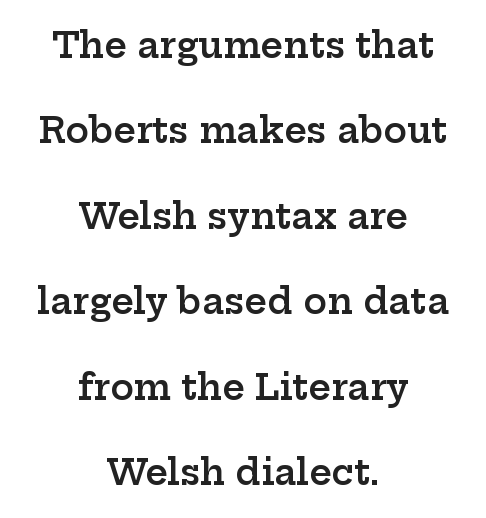
Q: Is the text bold? A: Semi-bold.
Q: Is the text italic (slanted)? A: No, it is upright.
Q: Is the typeface a serif or a sans-serif typeface? A: Serif.
Q: Is the text underlined? A: No.
Q: How is the paragraph aligned? A: Centered.
Q: Is the spacing between letters normal or unusually wide? A: Normal.
Q: Is the spacing between lines tight, normal or loose? A: Loose.
Q: Width (condensed, normal, or wide)? A: Wide.
Q: Stroke contrast? A: Low.
Q: x-height? A: Medium.
Q: Monospaced? A: No.
